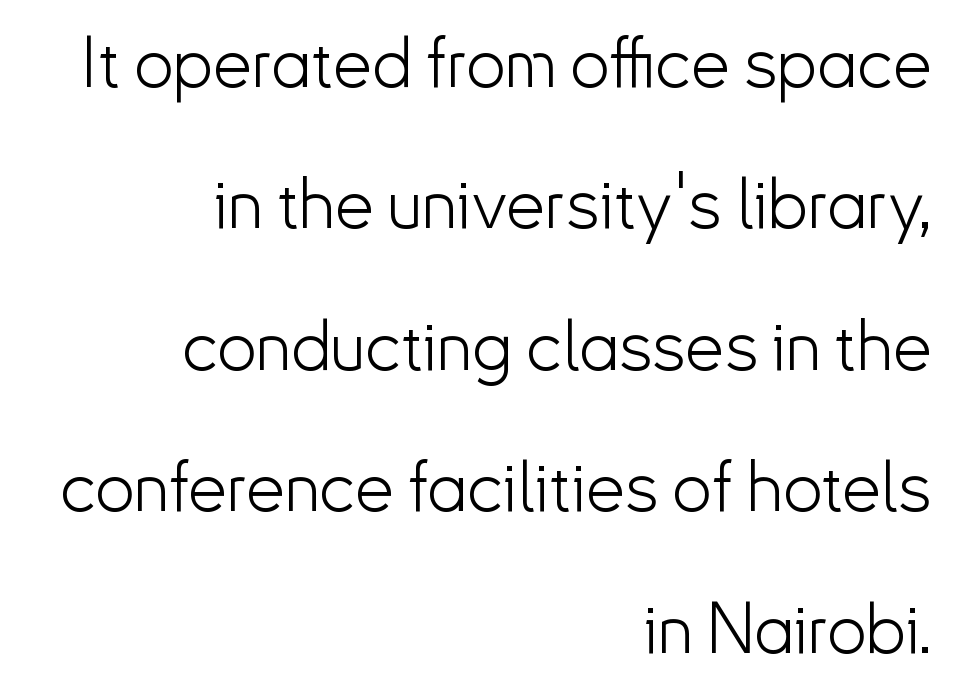
The image shows 70 px light sans-serif type, upright; set right-aligned, loose line spacing (2.02x), normal letter spacing, not underlined; low stroke contrast and a small x-height.
